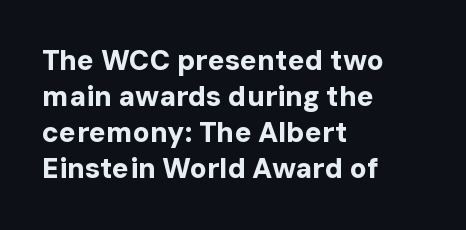
The image shows 28 px bold sans-serif type, upright; set left-aligned, normal line spacing (1.29x), normal letter spacing, not underlined; low stroke contrast and a medium x-height.
